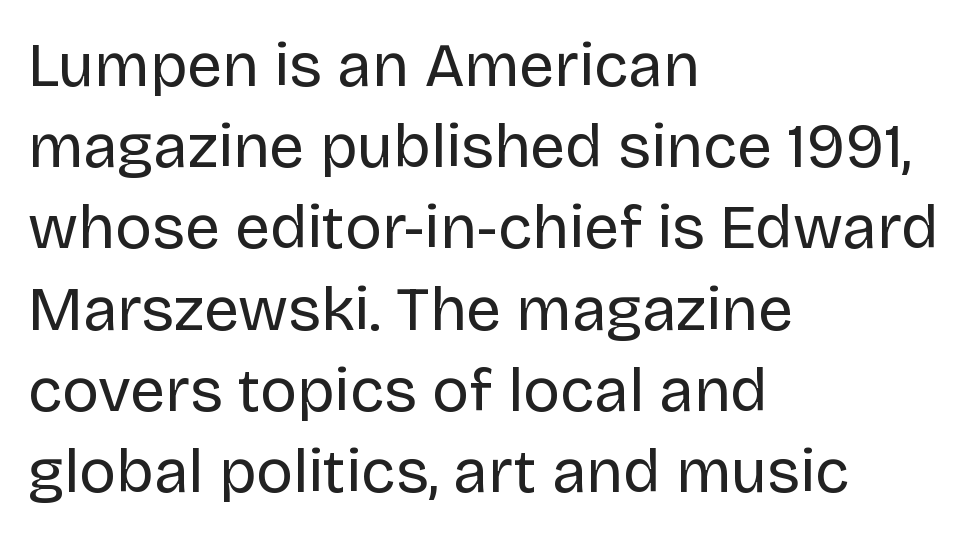
Compared with typical paragraphs, the rows here are spaced about the same. Unmarked baselines from the first word to the last. Letters have the restrained weight of plain body copy at most. The letterforms sit shoulder to shoulder at normal distance. Casual observation: everything's shoved over to the left. Proportional: the letters do not fall into vertical columns.
